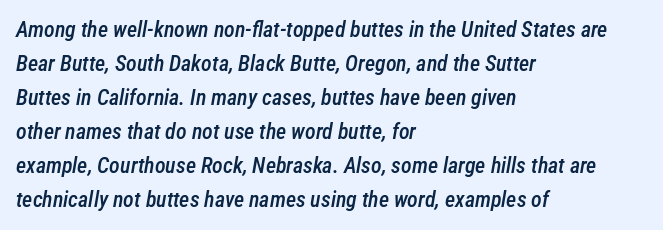
The image shows 22 px text type, italic (leaning right); set left-aligned, normal line spacing (1.55x), normal letter spacing, not underlined.
